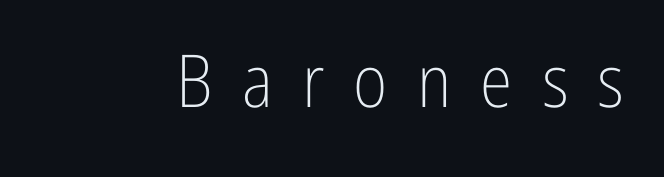
The image shows 73 px light, condensed sans-serif type, upright; set unusually wide letter spacing (+0.4 em), not underlined; low stroke contrast and a medium x-height.
